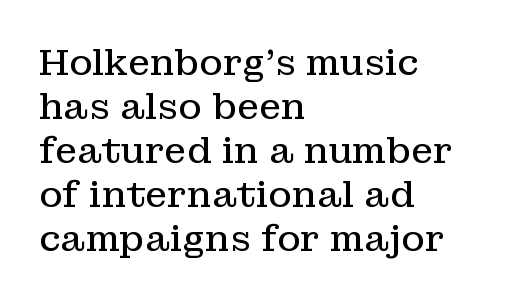
{"serif": "yes", "italic": "no", "bold": "no", "weight": "regular", "width": "normal", "stroke_contrast": "low", "x_height": "medium", "monospaced": "no", "underline": "no", "align": "left", "line_spacing_ratio": 1.22, "letter_spacing": "normal", "letter_spacing_em": 0.0, "glyph_px": 36}
